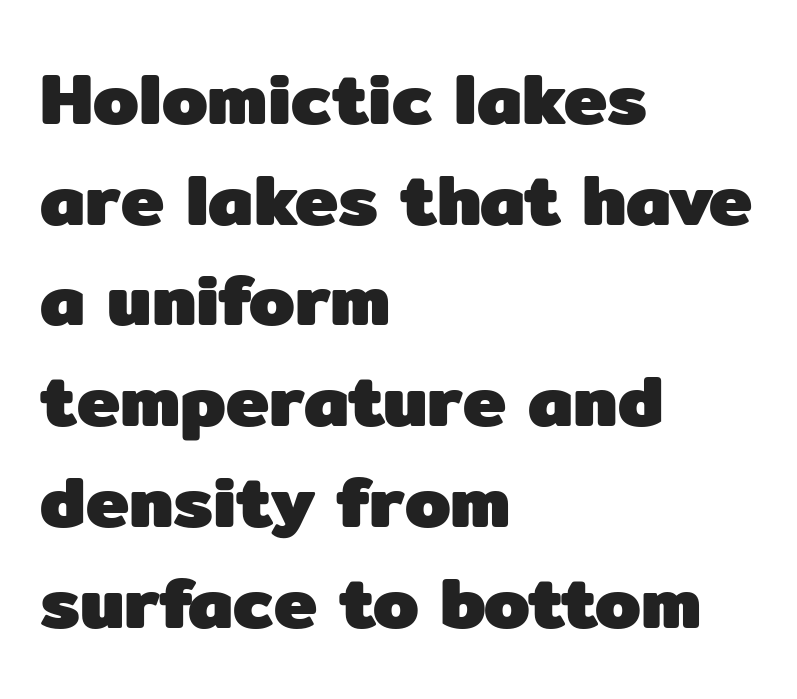
Characters follow at the spacing the type designer built in. The characters display no serif detailing; their extremities are plain. Each glyph is drawn with heavy, bold strokes. Underline: absent. Here the designer chose a conventional face with non-uniform glyph widths.
